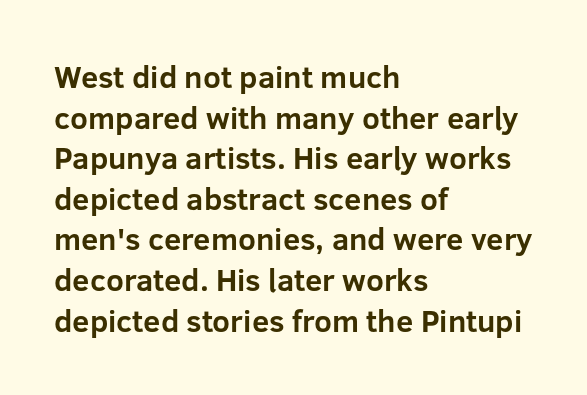
Q: Is the text bold? A: Yes.
Q: Is the text italic (slanted)? A: No, it is upright.
Q: Is the typeface a serif or a sans-serif typeface? A: Sans-serif.
Q: Is the text underlined? A: No.
Q: How is the paragraph aligned? A: Left-aligned.
Q: Is the spacing between letters normal or unusually wide? A: Normal.
Q: Is the spacing between lines tight, normal or loose? A: Normal.
Q: Width (condensed, normal, or wide)? A: Normal.
Q: Stroke contrast? A: Low.
Q: x-height? A: Medium.
Q: Monospaced? A: No.
